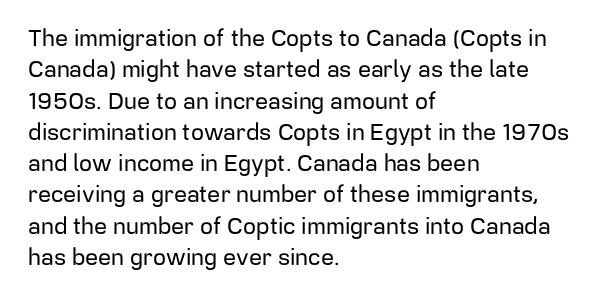
{"italic": "no", "underline": "no", "align": "left", "line_spacing": "normal", "line_spacing_ratio": 1.36, "letter_spacing": "normal", "letter_spacing_em": 0.0, "glyph_px": 23}
